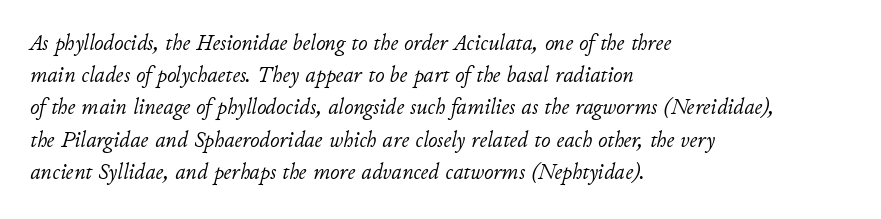
The rendering applies a slant to the glyphs. Characters follow at the spacing the type designer built in. Is the stroke heavy? The answer is a plain regular-or-lighter. Baseline-to-baseline distance is the conventional proportion of letter height.
